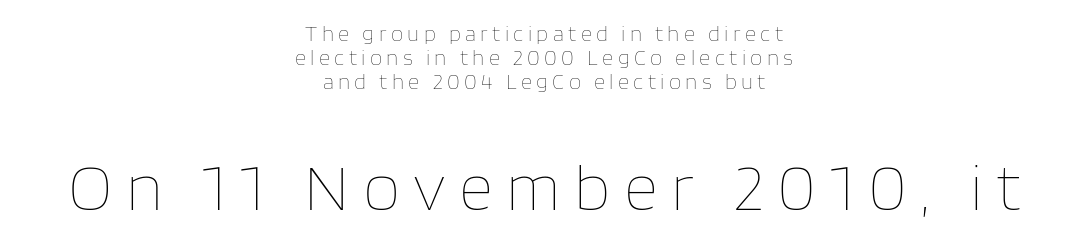
{"italic": "no", "bold": "no", "weight": "thin", "width": "normal", "stroke_contrast": "low", "x_height": "large", "monospaced": "no", "underline": "no", "align": "center", "line_spacing": "tight", "line_spacing_ratio": 1.09, "letter_spacing": "wide", "letter_spacing_em": 0.2, "larger_block": "second", "size_ratio": 3.05, "glyph_px": 67}
